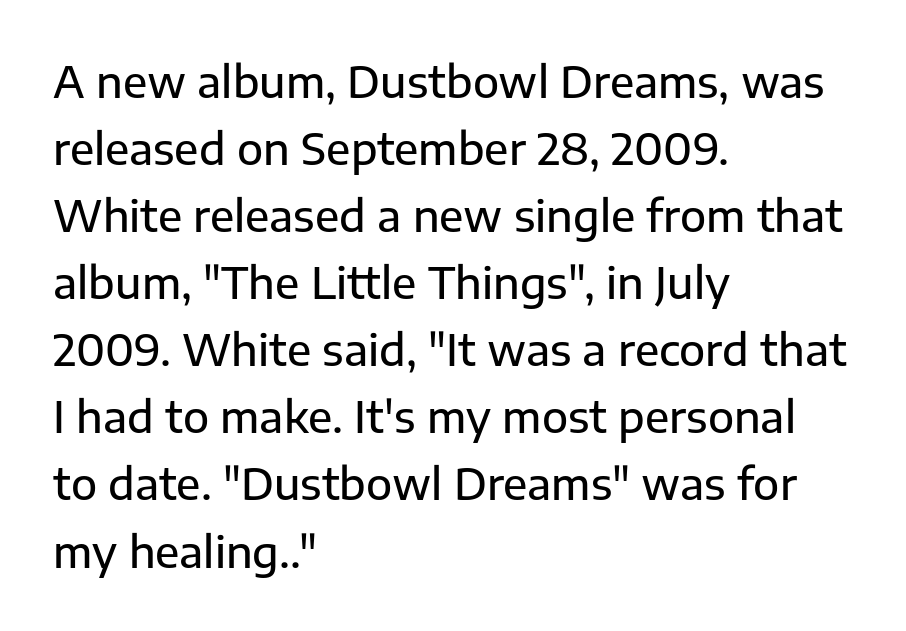
The image shows 43 px sans-serif type, upright; set left-aligned, normal line spacing (1.56x), normal letter spacing, not underlined; low stroke contrast and a medium x-height.
